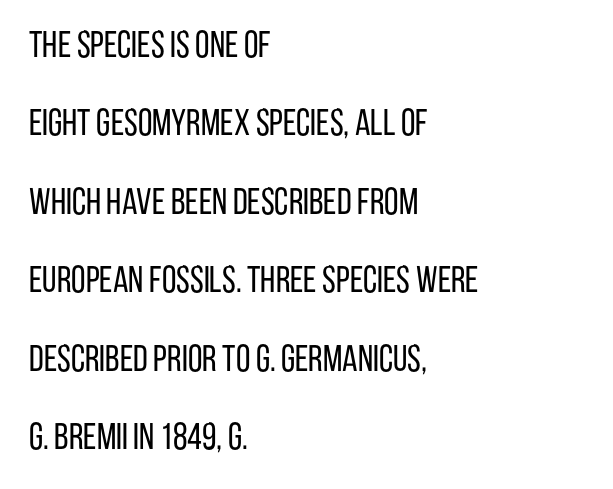
The image shows 37 px regular-weight, condensed sans-serif type, upright; set left-aligned, loose line spacing (2.12x), normal letter spacing, not underlined; low stroke contrast and a large x-height.
